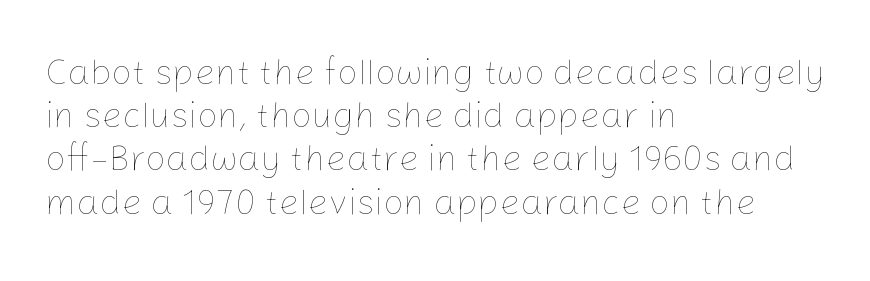
A clean baseline with only descenders dipping below it. Does the copy run flush right? No — it runs flush left. Default kerning and tracking; the words read as compact shapes. The lettering holds an erect, upright posture throughout.
